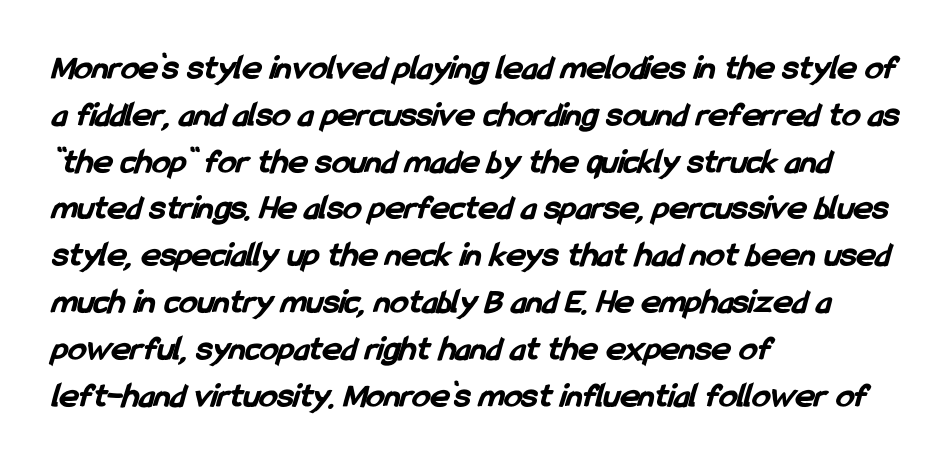
{"serif": "no", "bold": "yes", "weight": "bold", "width": "condensed", "stroke_contrast": "low", "x_height": "medium", "monospaced": "no", "underline": "no", "align": "left", "line_spacing": "normal", "line_spacing_ratio": 1.3, "letter_spacing": "normal", "letter_spacing_em": 0.0, "glyph_px": 36}
